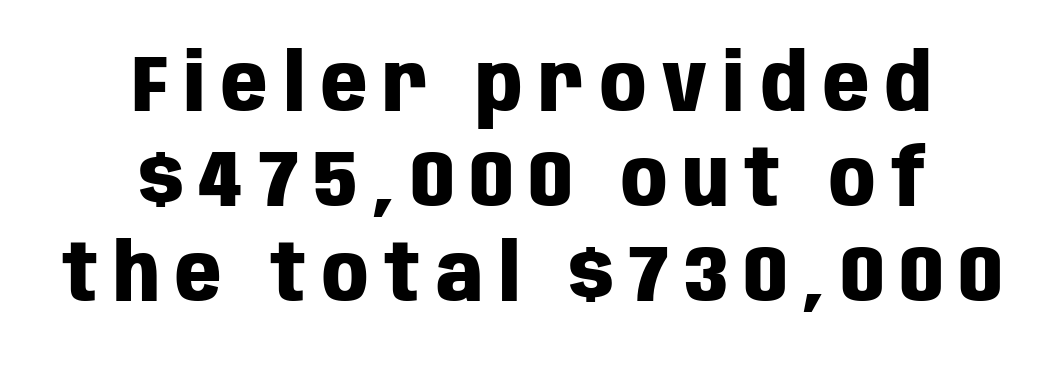
The image shows 80 px heavy, condensed sans-serif type, upright; set centered, line spacing 1.19x, unusually wide letter spacing (+0.2 em), not underlined; low stroke contrast and a large x-height.
